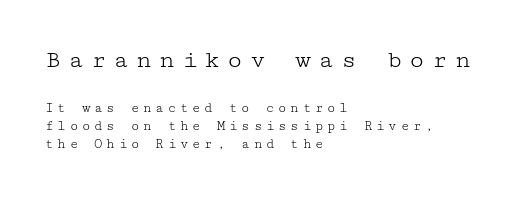
Display-style spreading of the glyphs; the letterfit is very open. Vertical stems look standard width or narrower in stroke. How would I describe the line gaps? Plain and ordinary. These lines stack with their left ends in a neat column.
